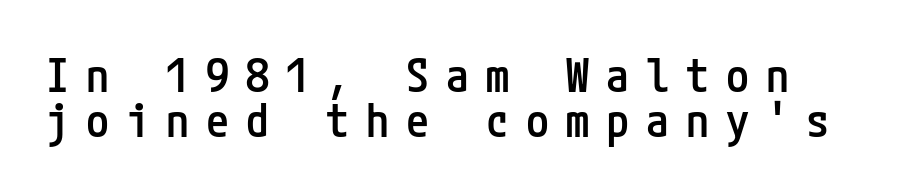
The image shows 46 px semibold, condensed sans-serif type, upright; set tight line spacing (0.98x), unusually wide letter spacing (+0.37 em), not underlined; low stroke contrast and a medium x-height.
